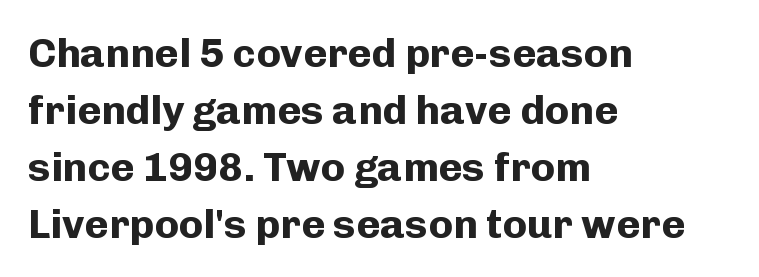
This rendering features lettering with no underline. The characters display no serif detailing; their extremities are plain. Each letter keeps its own natural width here, so spacing adapts to shape. These lines are set flush left with a ragged right edge. Reading down the column, the eye jumps a familiar distance to each next line.
